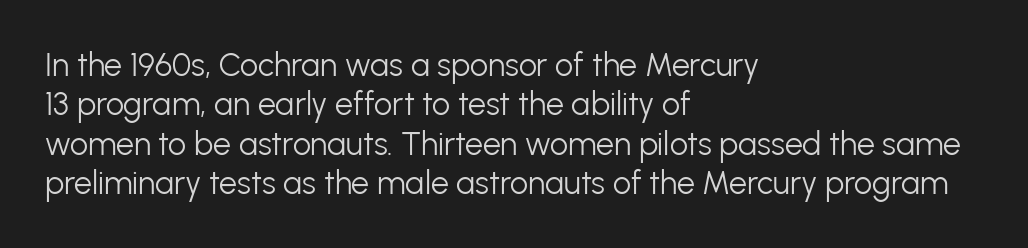
This is sans-serif lettering, the kind often seen on screens and signage. A typesetter would call this proportional, since set widths differ per character. If you drew a ruler down the left edge, every line would touch it. Unmarked baselines from the first word to the last.
